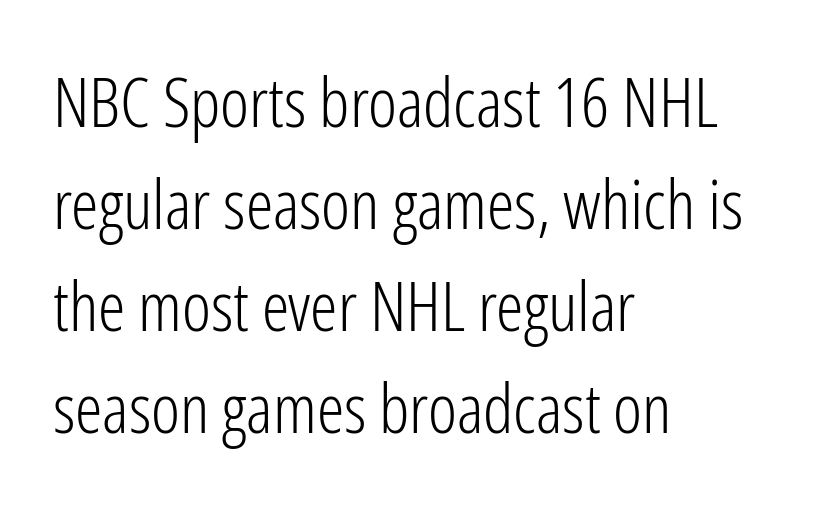
The horizontal fit of the characters is conventional and even. The setting favours the left margin, as ordinary paragraphs usually do. The letters advance in unequal steps, a hallmark of proportional type. The lettering stays uniformly vertical, giving the passage a roman look.
